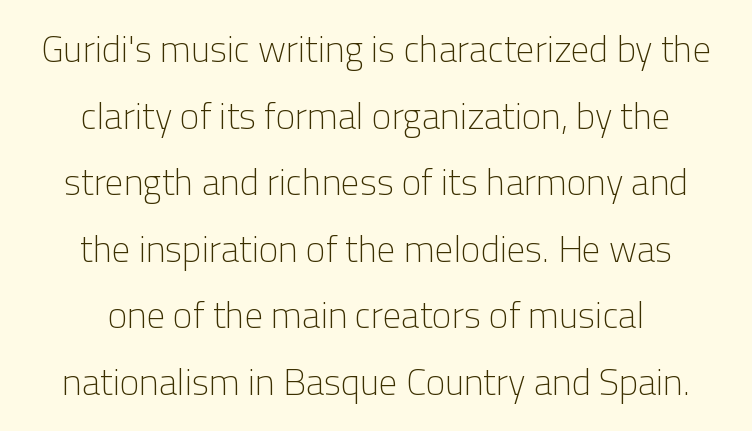
The image shows 37 px light sans-serif type, upright; set centered, line spacing 1.8x, normal letter spacing, not underlined; low stroke contrast and a medium x-height.
